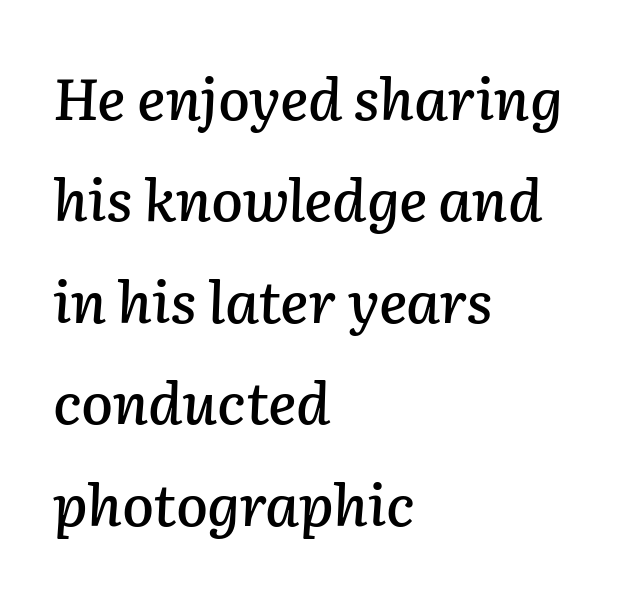
{"italic": "yes", "lean": "right", "slant_degrees": 2, "width": "normal", "stroke_contrast": "low", "x_height": "medium", "monospaced": "no", "underline": "no", "align": "left", "line_spacing_ratio": 1.75, "letter_spacing": "normal", "letter_spacing_em": 0.0, "glyph_px": 58}
